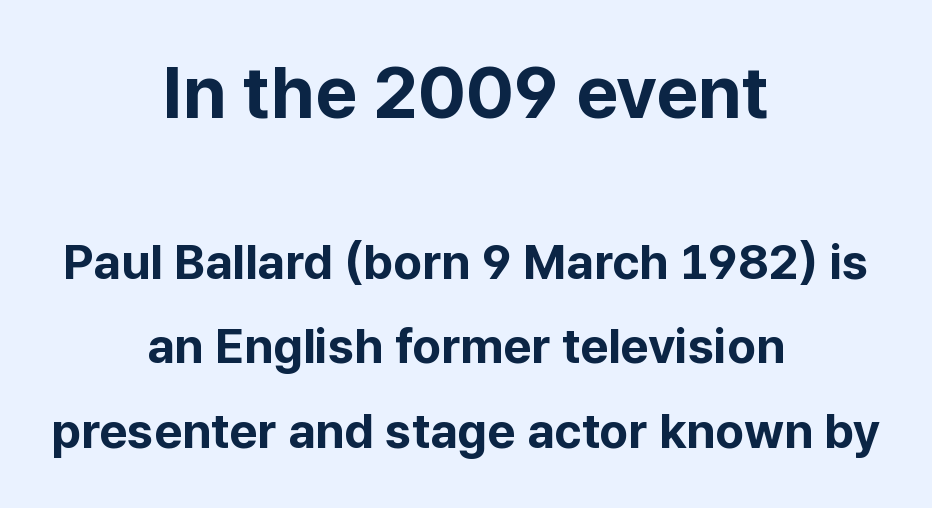
{"serif": "no", "italic": "no", "bold": "yes", "weight": "bold", "width": "normal", "stroke_contrast": "low", "x_height": "medium", "monospaced": "no", "underline": "no", "align": "center", "line_spacing_ratio": 1.72, "letter_spacing": "normal", "letter_spacing_em": 0.0, "larger_block": "first", "size_ratio": 1.49, "glyph_px": 73}
